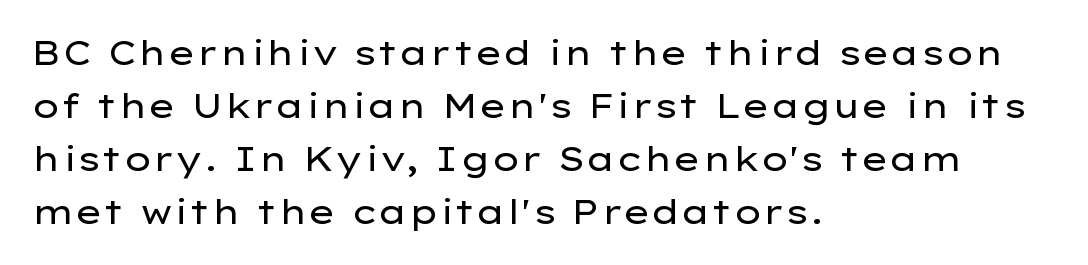
The letters advance in unequal steps, a hallmark of proportional type. Grotesque or geometric, the face here clearly has no serifs. The face looks like a standard text weight, possibly lighter. Alignment: flush left. Nobody drew a line under any word here.
